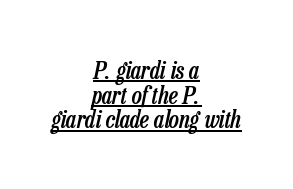
This sample carries an underscore along the baseline area. Letter spacing: default. Characters are canted at an angle relative to the baseline's perpendicular. Quick note: interline space is minimal. I'd describe the lettering as semibold — firm but not a full bold. Leftover space on each line is divided equally before and after the words.
